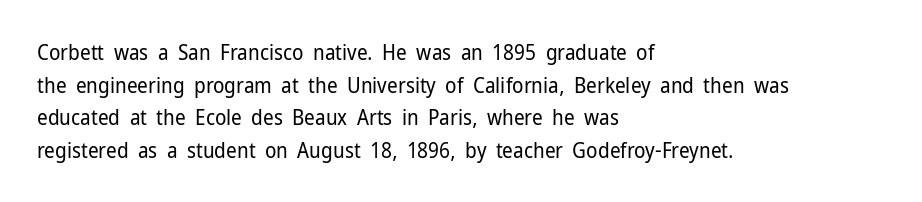
The axis of the letterforms is exactly vertical. Here the glyphs are tracked normally, forming tight word shapes. Descenders hang freely into open space. Line beginnings align vertically; line endings do not. The rows are spaced the way most documents space them.
